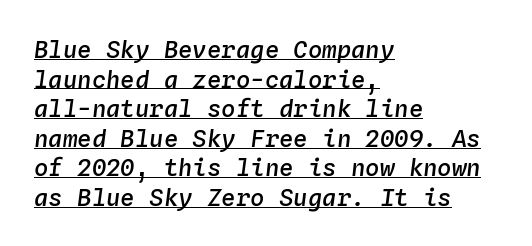
{"italic": "yes", "lean": "right", "slant_degrees": 4, "bold": "semi", "underline": "yes", "align": "left", "line_spacing_ratio": 1.23, "letter_spacing": "normal", "letter_spacing_em": 0.0, "glyph_px": 24}
